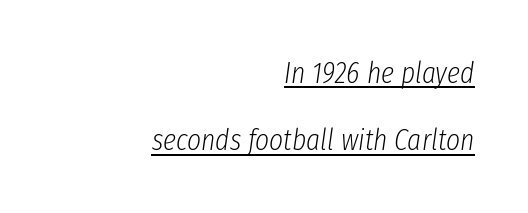
Q: Is the text bold? A: No.
Q: Is the text italic (slanted)? A: Yes, it leans right by about 8 degrees.
Q: Is the text underlined? A: Yes.
Q: How is the paragraph aligned? A: Right-aligned.
Q: Is the spacing between letters normal or unusually wide? A: Normal.
Q: Is the spacing between lines tight, normal or loose? A: Loose.
Q: Width (condensed, normal, or wide)? A: Condensed.
Q: Stroke contrast? A: Low.
Q: x-height? A: Medium.
Q: Monospaced? A: No.
